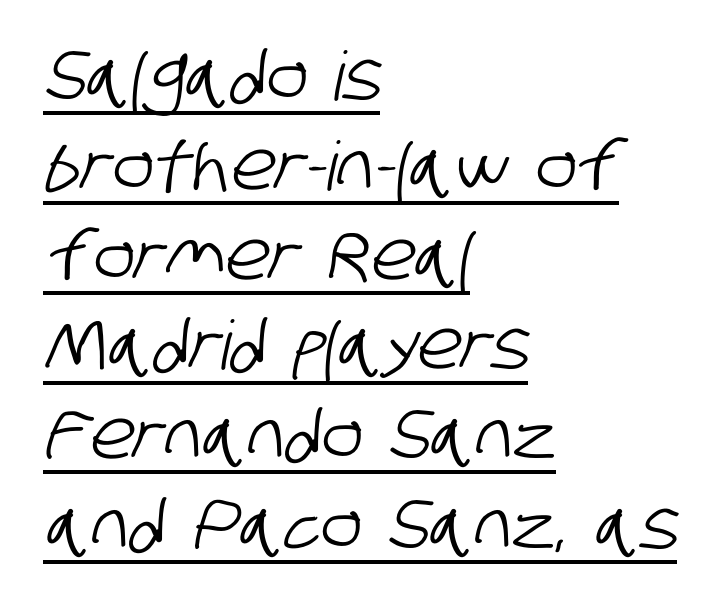
Q: Is the typeface a serif or a sans-serif typeface? A: Sans-serif.
Q: Is the text underlined? A: Yes.
Q: How is the paragraph aligned? A: Left-aligned.
Q: Is the spacing between letters normal or unusually wide? A: Normal.
Q: Is the spacing between lines tight, normal or loose? A: Normal.
Q: Width (condensed, normal, or wide)? A: Condensed.
Q: Stroke contrast? A: Low.
Q: x-height? A: Large.
Q: Monospaced? A: No.
